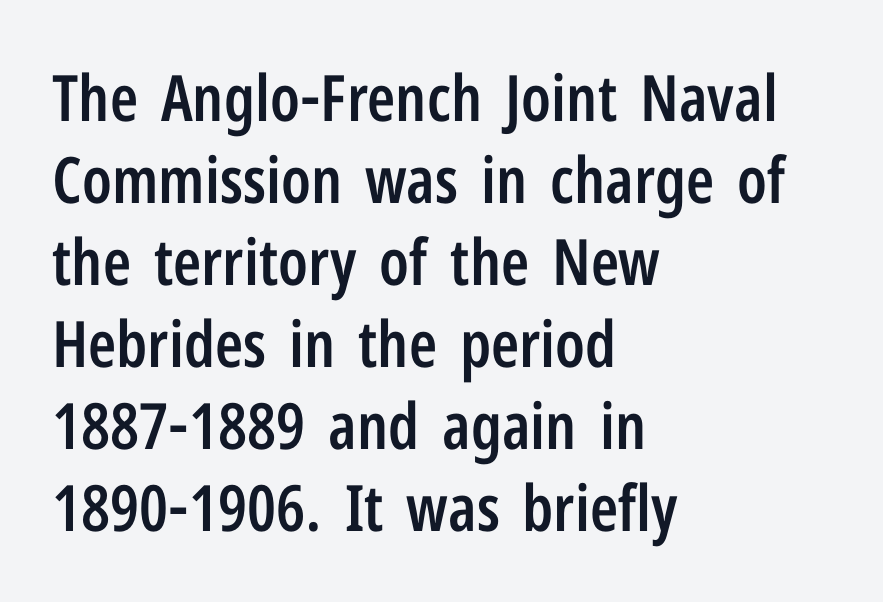
{"serif": "no", "italic": "no", "bold": "semi", "weight": "semibold", "width": "condensed", "stroke_contrast": "low", "x_height": "medium", "monospaced": "no", "underline": "no", "align": "left", "line_spacing": "normal", "line_spacing_ratio": 1.28, "letter_spacing": "normal", "letter_spacing_em": 0.0, "glyph_px": 64}
